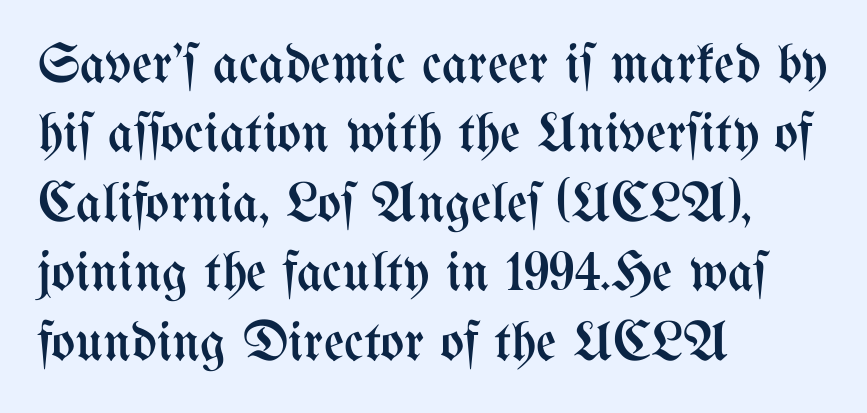
You could call the tracking neutral — neither tight nor loose. The baseline area is clear. Every stem runs plumb, perpendicular to the baseline. The rendering anchors every line to the left-hand side. The rendering uses natural spacing where letterforms have individual widths. No letter is thick-stroked: the sample isn't bold.
